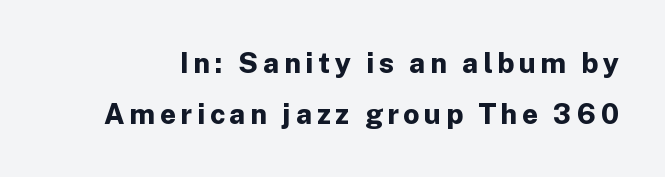
Is there any slant? The stems are plumb. A bare baseline throughout the passage. Looks like regular typesetting: each glyph gets only the width it needs. Look at the bottom of the vertical strokes: they stop flat, with no serifs. The characters look thick and weighty, a clear bold.
